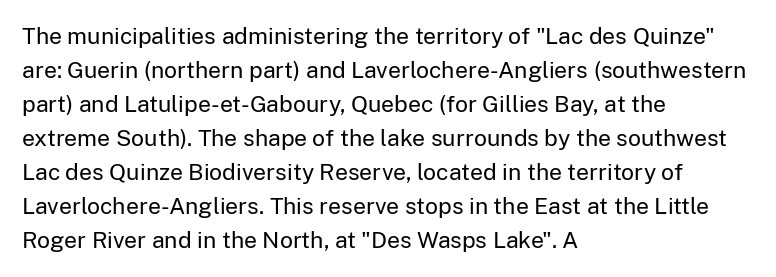
Q: Is the text bold? A: No.
Q: Is the text italic (slanted)? A: No, it is upright.
Q: Is the text underlined? A: No.
Q: How is the paragraph aligned? A: Left-aligned.
Q: Is the spacing between letters normal or unusually wide? A: Normal.
Q: Is the spacing between lines tight, normal or loose? A: Normal.
